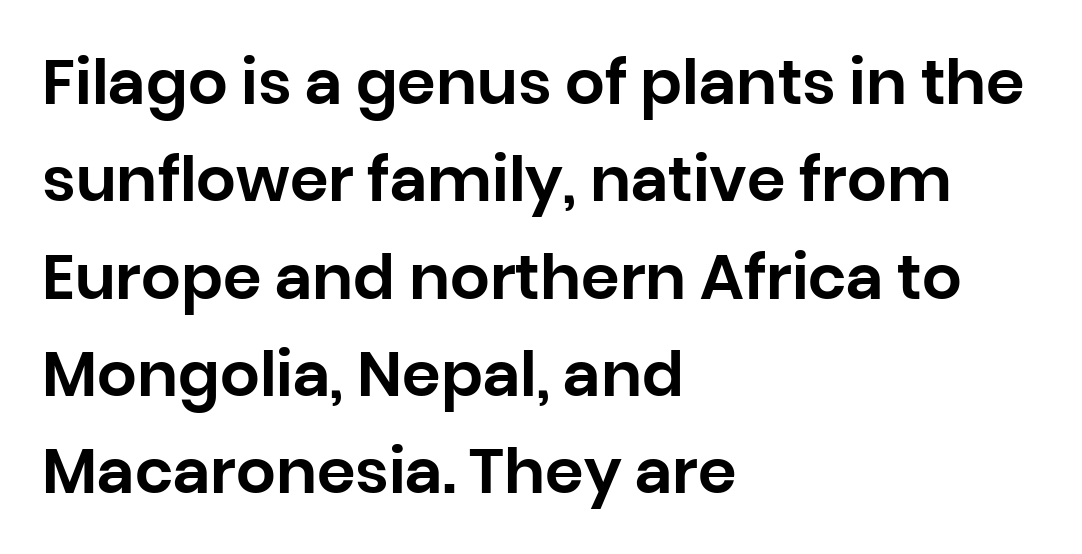
{"serif": "no", "italic": "no", "width": "normal", "stroke_contrast": "low", "x_height": "large", "monospaced": "no", "underline": "no", "align": "left", "line_spacing": "normal", "line_spacing_ratio": 1.57, "letter_spacing": "normal", "letter_spacing_em": 0.0, "glyph_px": 62}
